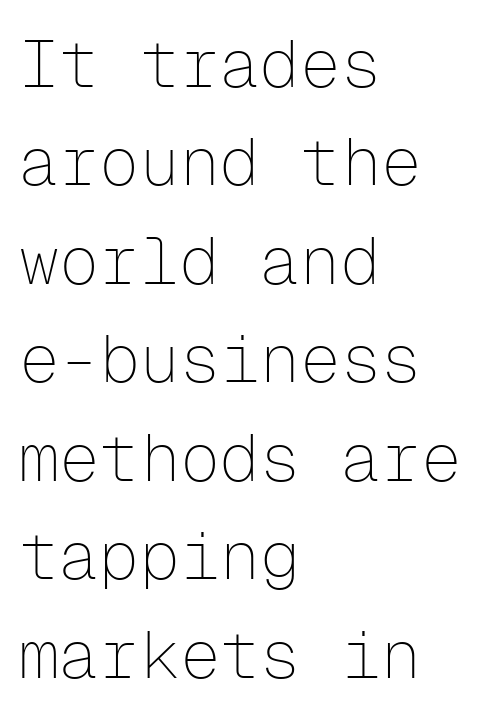
Q: Is the text bold? A: No.
Q: Is the text italic (slanted)? A: No, it is upright.
Q: Is the typeface a serif or a sans-serif typeface? A: Sans-serif.
Q: Is the text underlined? A: No.
Q: How is the paragraph aligned? A: Left-aligned.
Q: Is the spacing between letters normal or unusually wide? A: Normal.
Q: Is the spacing between lines tight, normal or loose? A: Normal.
Q: Width (condensed, normal, or wide)? A: Normal.
Q: Stroke contrast? A: Low.
Q: x-height? A: Medium.
Q: Monospaced? A: Yes.
